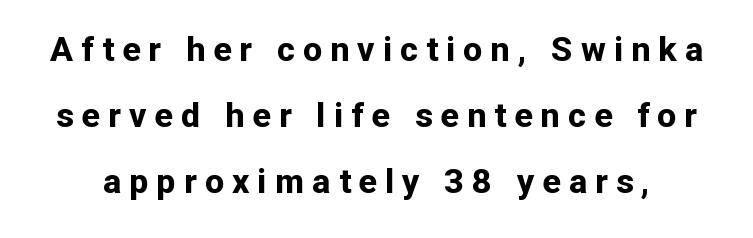
{"serif": "no", "italic": "no", "bold": "yes", "weight": "bold", "width": "normal", "stroke_contrast": "low", "x_height": "medium", "monospaced": "no", "underline": "no", "line_spacing": "loose", "line_spacing_ratio": 1.94, "letter_spacing": "wide", "letter_spacing_em": 0.24, "glyph_px": 34}
